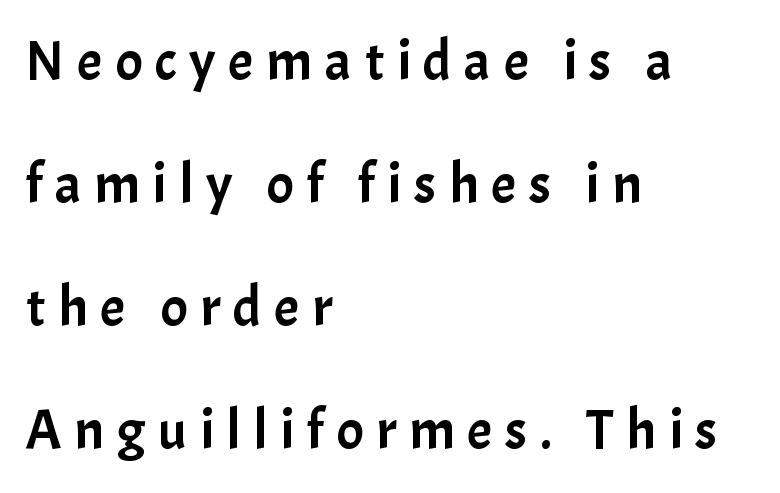
The passage shown is typed in a proportional face where columns would drift. The letters stand upright; this is a roman face. Descenders are the only things crossing below the line. How would I describe the line gaps? Wide and relaxed.
